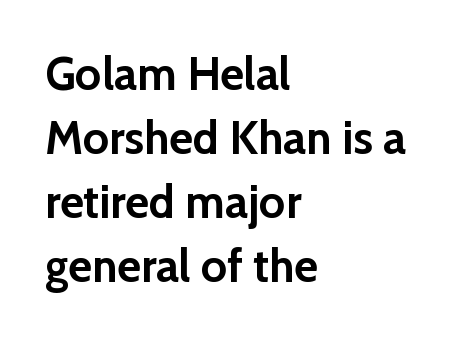
The font family rendered here belongs to the sans-serif group. The type is set solid horizontally, with unmodified tracking. Posture: upright roman. The glyphs are unaccompanied by any horizontal stroke below them. The font is running at its bold setting. The setting favours the left margin, as ordinary paragraphs usually do.
